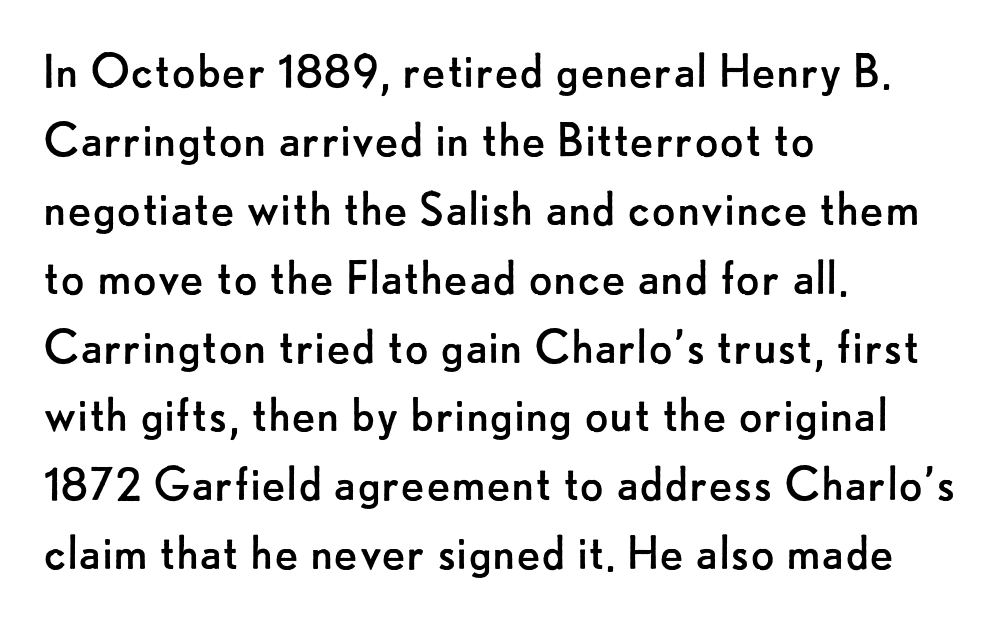
Q: Is the text bold? A: No.
Q: Is the text italic (slanted)? A: No, it is upright.
Q: Is the typeface a serif or a sans-serif typeface? A: Sans-serif.
Q: Is the text underlined? A: No.
Q: How is the paragraph aligned? A: Left-aligned.
Q: Is the spacing between letters normal or unusually wide? A: Normal.
Q: Width (condensed, normal, or wide)? A: Normal.
Q: Stroke contrast? A: Low.
Q: x-height? A: Small.
Q: Monospaced? A: No.
